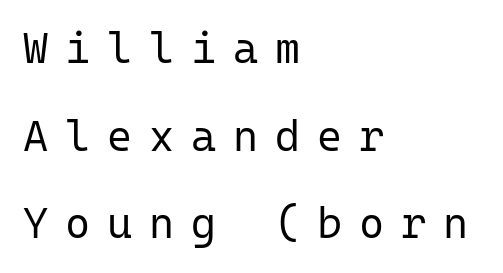
The image shows 43 px regular-weight sans-serif type, upright, monospaced; set left-aligned, loose line spacing (2.04x), unusually wide letter spacing (+0.39 em), not underlined; low stroke contrast and a medium x-height.
